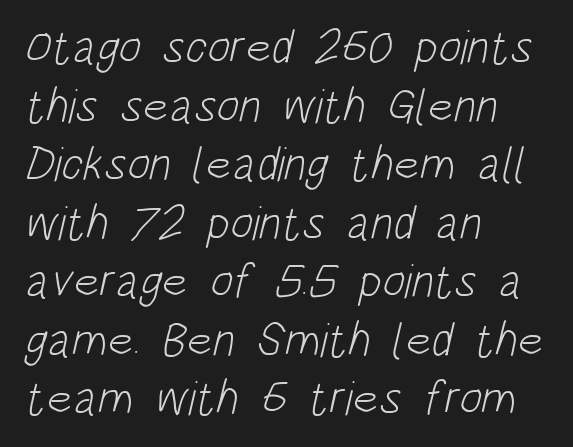
Q: Is the text bold? A: No.
Q: Is the typeface a serif or a sans-serif typeface? A: Sans-serif.
Q: Is the text underlined? A: No.
Q: How is the paragraph aligned? A: Left-aligned.
Q: Is the spacing between letters normal or unusually wide? A: Normal.
Q: Width (condensed, normal, or wide)? A: Condensed.
Q: Stroke contrast? A: Low.
Q: x-height? A: Large.
Q: Monospaced? A: No.
